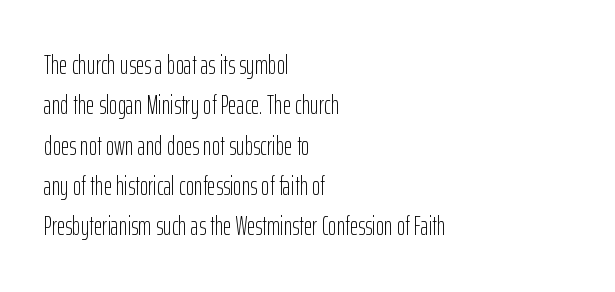
Q: Is the text bold? A: No.
Q: Is the text italic (slanted)? A: No, it is upright.
Q: Is the text underlined? A: No.
Q: How is the paragraph aligned? A: Left-aligned.
Q: Is the spacing between letters normal or unusually wide? A: Normal.
Q: Is the spacing between lines tight, normal or loose? A: Normal.
